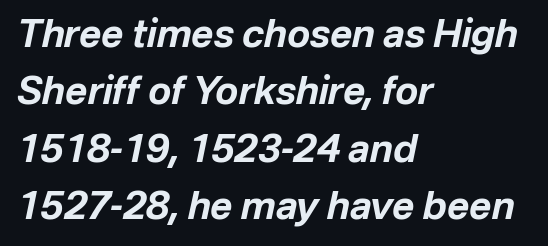
The image shows 38 px bold type, italic (leaning right); set left-aligned, normal line spacing (1.51x), normal letter spacing, not underlined; low stroke contrast and a medium x-height.
